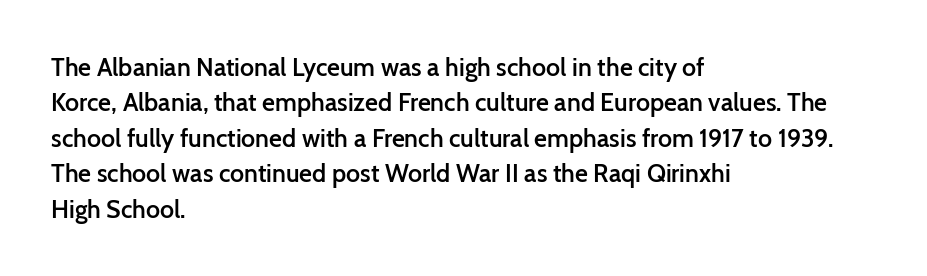
{"italic": "no", "bold": "semi", "underline": "no", "align": "left", "line_spacing": "normal", "line_spacing_ratio": 1.42, "letter_spacing": "normal", "letter_spacing_em": 0.0, "glyph_px": 25}
